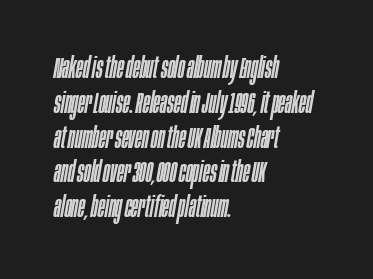
{"italic": "yes", "lean": "right", "slant_degrees": 10, "width": "condensed", "stroke_contrast": "low", "x_height": "large", "monospaced": "no", "underline": "no", "align": "left", "line_spacing_ratio": 1.2, "letter_spacing": "normal", "letter_spacing_em": 0.0, "glyph_px": 29}
